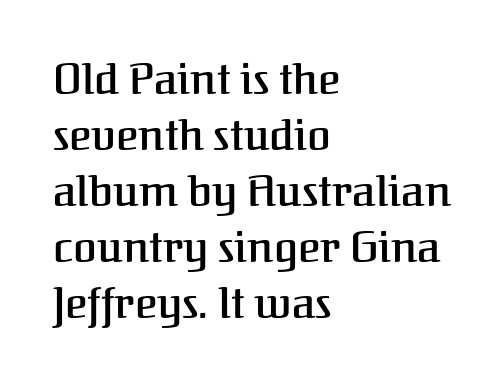
Does the weight exceed regular? Yes, but only to semibold. The letters advance in unequal steps, a hallmark of proportional type. There is no visible air inserted between adjacent glyphs. A typesetter would label this face a serif.
